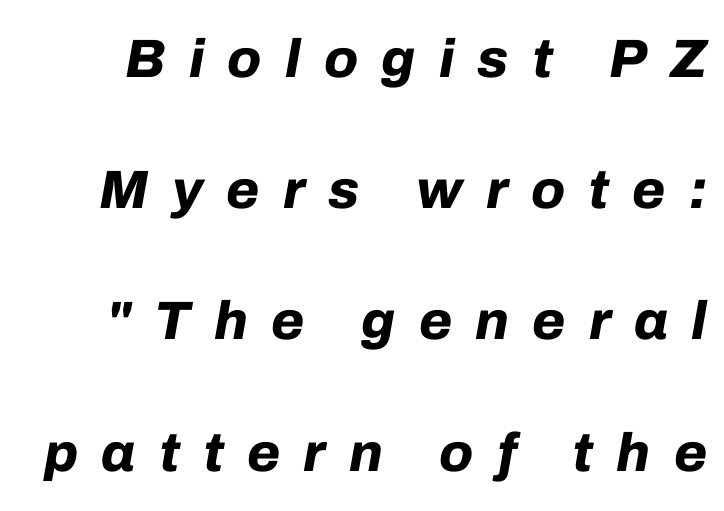
Leading: increased. Do the characters align in a grid? No, the font is proportional. Beneath every word, the page is bare. Italic? Definitely — the glyphs are oblique. As a designer I'd log this as weight 700, bold.
